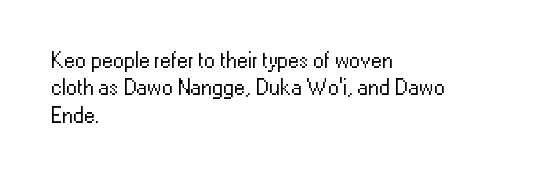
{"italic": "no", "bold": "no", "underline": "no", "align": "left", "line_spacing": "normal", "line_spacing_ratio": 1.25, "letter_spacing": "normal", "letter_spacing_em": 0.0, "glyph_px": 22}
